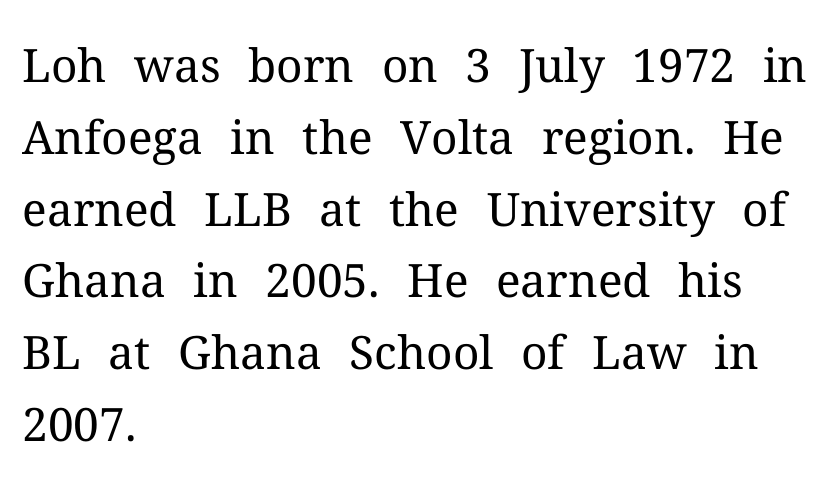
{"serif": "yes", "italic": "no", "bold": "no", "weight": "regular", "width": "normal", "stroke_contrast": "medium", "x_height": "medium", "monospaced": "no", "underline": "no", "align": "left", "line_spacing": "normal", "line_spacing_ratio": 1.56, "letter_spacing": "normal", "letter_spacing_em": 0.0, "glyph_px": 46}
